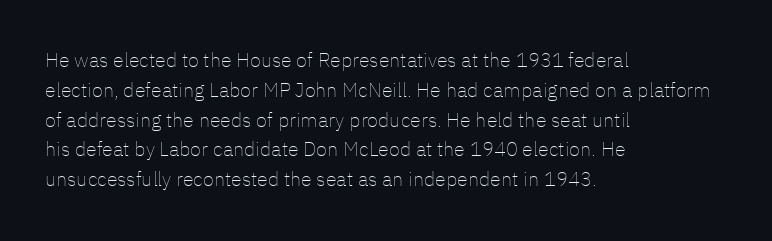
The image shows 20 px text type, upright; set left-aligned, normal line spacing (1.49x), normal letter spacing, not underlined.
